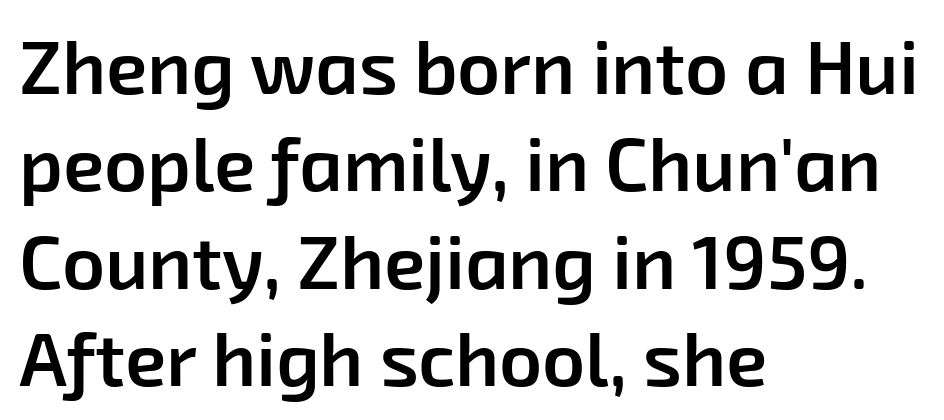
{"serif": "no", "bold": "semi", "weight": "semibold", "width": "normal", "stroke_contrast": "low", "x_height": "medium", "monospaced": "no", "underline": "no", "align": "left", "line_spacing": "normal", "line_spacing_ratio": 1.3, "letter_spacing": "normal", "letter_spacing_em": 0.0, "glyph_px": 75}
